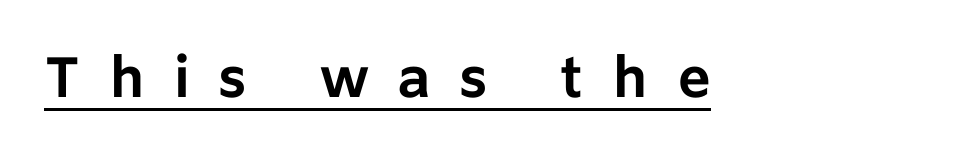
{"serif": "no", "italic": "no", "bold": "yes", "weight": "bold", "width": "normal", "stroke_contrast": "low", "x_height": "medium", "monospaced": "no", "underline": "yes", "letter_spacing": "wide", "letter_spacing_em": 0.5, "glyph_px": 57}
